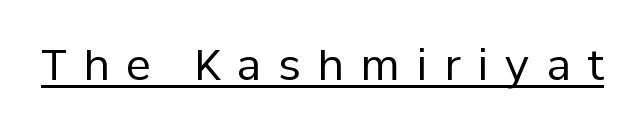
Q: Is the text bold? A: No.
Q: Is the text italic (slanted)? A: No, it is upright.
Q: Is the typeface a serif or a sans-serif typeface? A: Sans-serif.
Q: Is the text underlined? A: Yes.
Q: Is the spacing between letters normal or unusually wide? A: Unusually wide.
Q: Width (condensed, normal, or wide)? A: Normal.
Q: Stroke contrast? A: Low.
Q: x-height? A: Medium.
Q: Monospaced? A: No.
